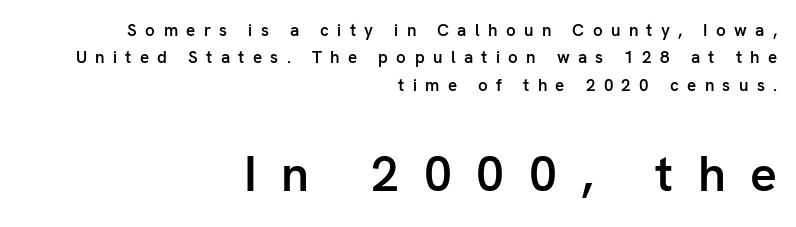
Is there much room between lines? A standard amount, neither cramped nor airy. The glyphs have the mass of a demibold cut, below bold. It's the straight-up-and-down kind of type. You could not count columns in this text — the font is proportionally spaced. Of the two passages, the one underneath uses the larger point size. Where is the straight margin? On the right.
